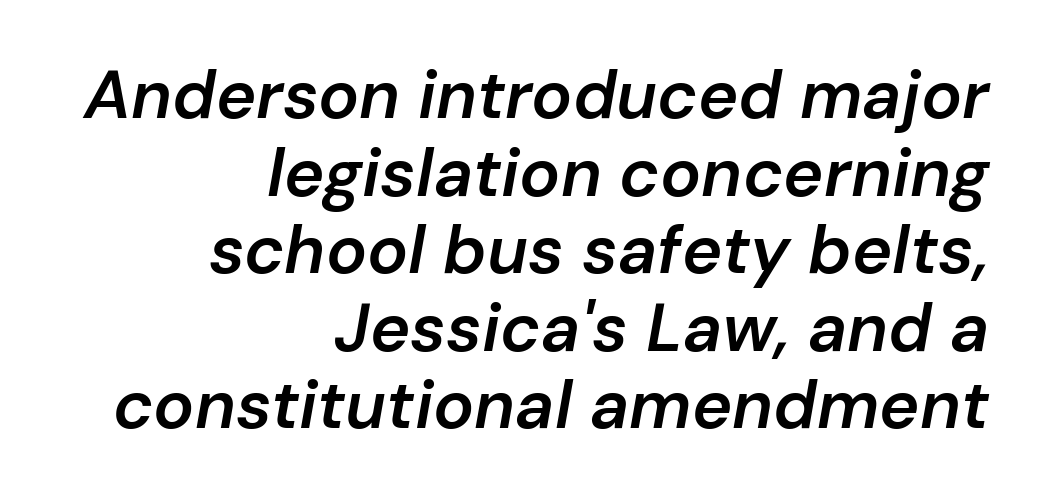
Q: Is the text bold? A: Semi-bold.
Q: Is the text italic (slanted)? A: Yes, it leans right by about 10 degrees.
Q: Is the text underlined? A: No.
Q: How is the paragraph aligned? A: Right-aligned.
Q: Is the spacing between letters normal or unusually wide? A: Normal.
Q: Is the spacing between lines tight, normal or loose? A: Tight.
Q: Width (condensed, normal, or wide)? A: Normal.
Q: Stroke contrast? A: Low.
Q: x-height? A: Medium.
Q: Monospaced? A: No.
